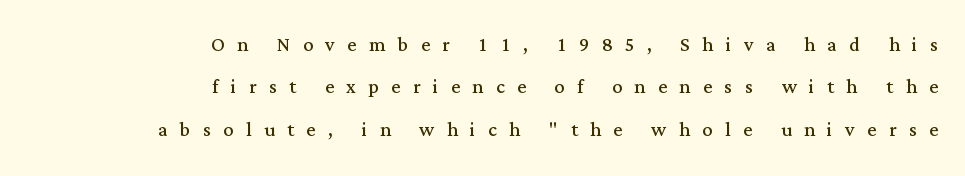
Bare-footed words on every line. The lines are quadded right. Here the glyphs are tracked loosely, breaking word shapes into spaced letters. Summary of weight: not heavy and not bold.
